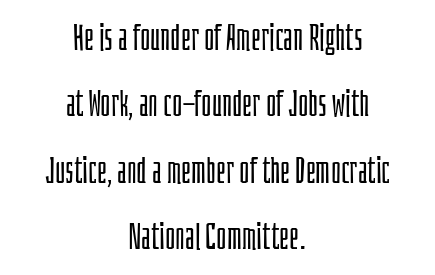
{"serif": "no", "italic": "no", "bold": "no", "weight": "light", "width": "condensed", "stroke_contrast": "low", "x_height": "large", "monospaced": "no", "underline": "no", "align": "center", "line_spacing": "loose", "line_spacing_ratio": 1.9, "letter_spacing": "normal", "letter_spacing_em": 0.0, "glyph_px": 35}
